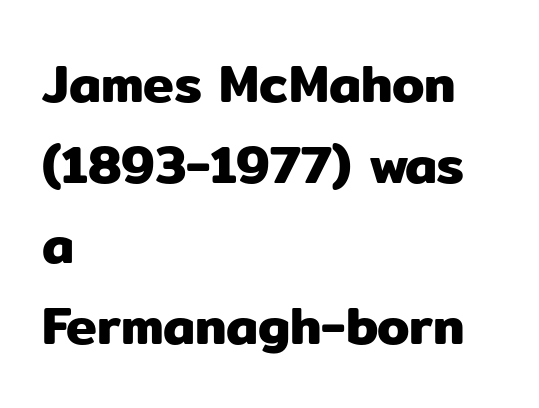
The text was rendered using a sans face with plain stroke endings. Is there much room between lines? A standard amount, neither cramped nor airy. The passage shown is typed in a proportional face where columns would drift. A typesetter would call this zero additional tracking. Descenders are the only things crossing below the line.
